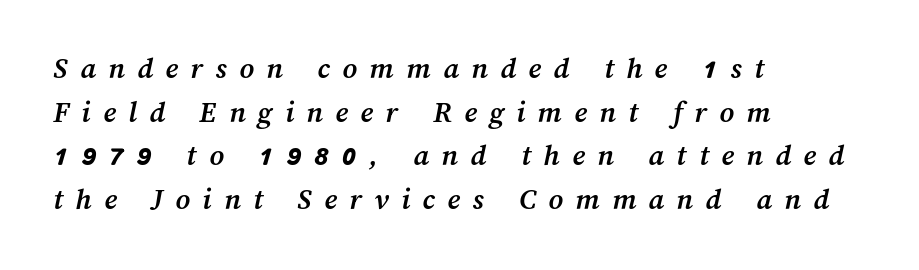
{"bold": "yes", "weight": "semibold", "width": "normal", "stroke_contrast": "medium", "x_height": "medium", "monospaced": "no", "underline": "no", "align": "left", "line_spacing": "normal", "line_spacing_ratio": 1.41, "letter_spacing": "wide", "letter_spacing_em": 0.4, "glyph_px": 31}
